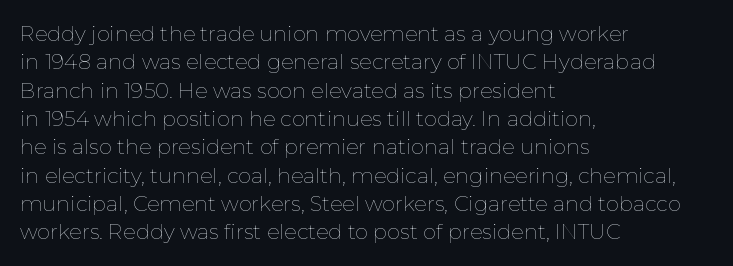
Evenly set lines give the paragraph a standard silhouette. Students, note that the glyphs here touch the page at normal intervals. In terms of posture, this sample is upright. Typeset ragged right — the left edge is the straight one.
